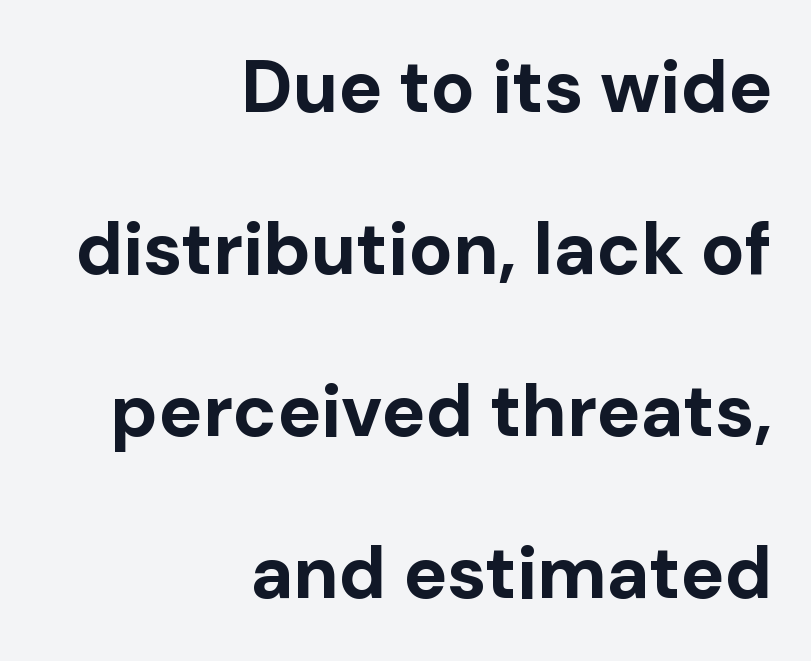
The image shows 73 px bold sans-serif type, upright; set right-aligned, loose line spacing (2.22x), normal letter spacing, not underlined; low stroke contrast and a medium x-height.
